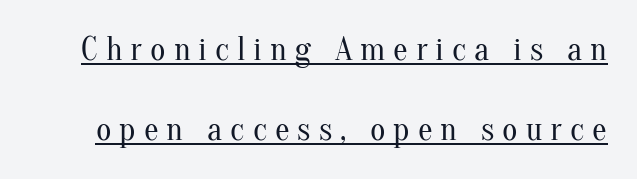
{"serif": "yes", "italic": "no", "bold": "no", "weight": "regular", "width": "normal", "stroke_contrast": "medium", "x_height": "small", "monospaced": "no", "underline": "yes", "line_spacing": "loose", "line_spacing_ratio": 2.41, "letter_spacing": "wide", "letter_spacing_em": 0.24, "glyph_px": 33}
